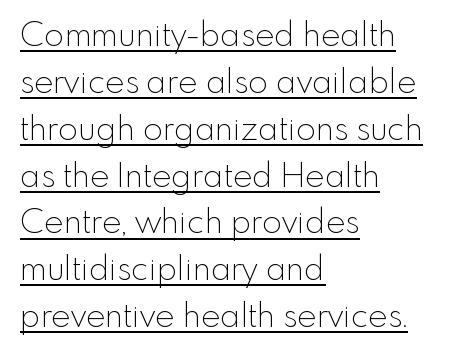
Q: Is the text bold? A: No.
Q: Is the text italic (slanted)? A: No, it is upright.
Q: Is the typeface a serif or a sans-serif typeface? A: Sans-serif.
Q: Is the text underlined? A: Yes.
Q: How is the paragraph aligned? A: Left-aligned.
Q: Is the spacing between letters normal or unusually wide? A: Normal.
Q: Is the spacing between lines tight, normal or loose? A: Normal.
Q: Width (condensed, normal, or wide)? A: Normal.
Q: x-height? A: Small.
Q: Monospaced? A: No.
